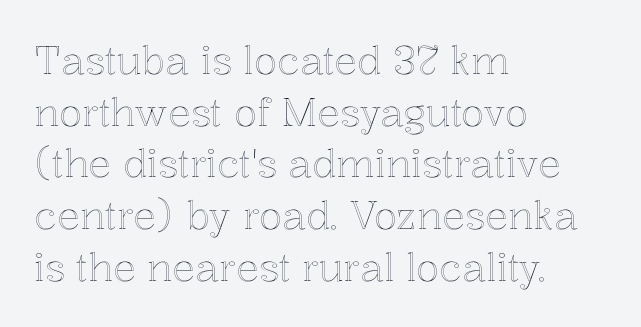
{"italic": "no", "width": "normal", "x_height": "medium", "monospaced": "no", "underline": "no", "align": "left", "line_spacing": "normal", "line_spacing_ratio": 1.36, "letter_spacing": "normal", "letter_spacing_em": 0.0, "glyph_px": 38}
